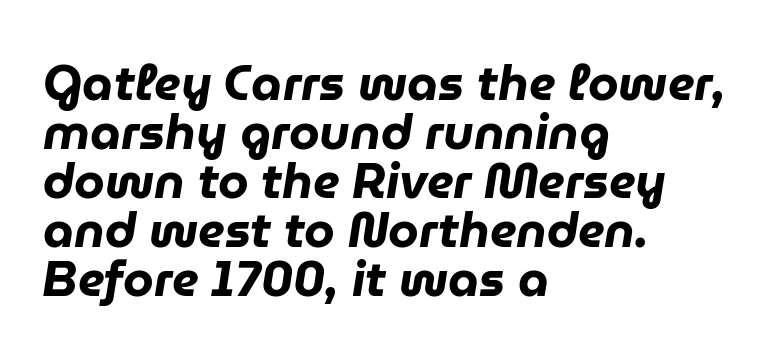
Q: Is the text bold? A: Yes.
Q: Is the text italic (slanted)? A: Yes, it leans right by about 9 degrees.
Q: Is the text underlined? A: No.
Q: How is the paragraph aligned? A: Left-aligned.
Q: Is the spacing between letters normal or unusually wide? A: Normal.
Q: Is the spacing between lines tight, normal or loose? A: Tight.
Q: Width (condensed, normal, or wide)? A: Normal.
Q: Stroke contrast? A: Low.
Q: x-height? A: Medium.
Q: Monospaced? A: No.
